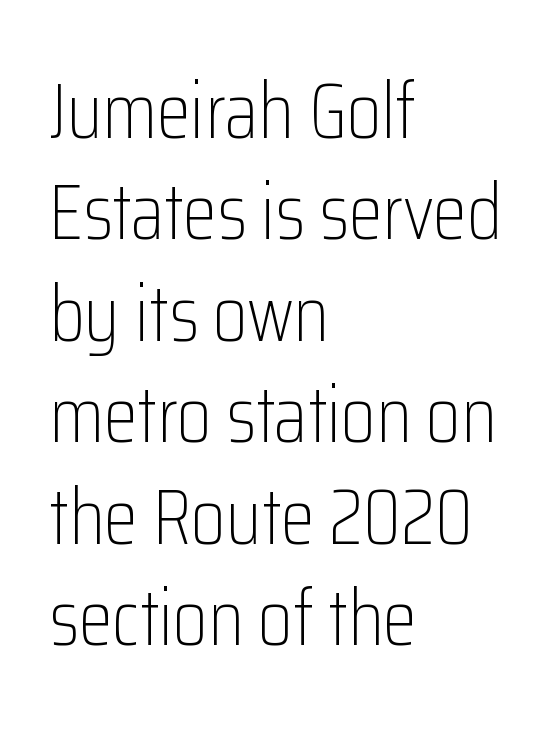
The image shows 78 px light, condensed sans-serif type, upright; set left-aligned, normal line spacing (1.3x), normal letter spacing, not underlined; low stroke contrast and a medium x-height.
